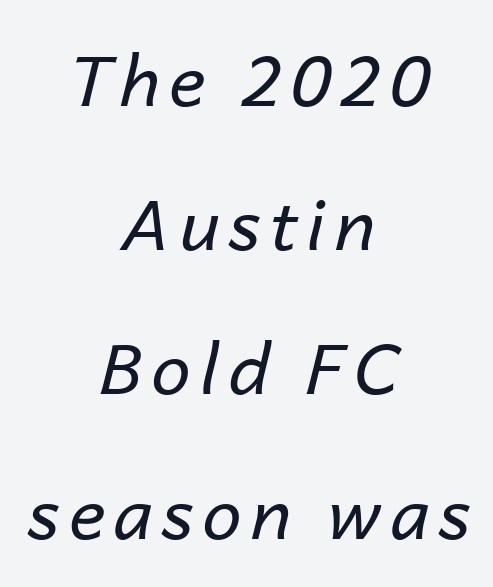
Weight: regular or lighter. This sample trades compactness for vertical openness between lines. Lines of text with bare space underneath. This sample has the flowing, uneven cadence of proportional lettering. Slant detected: the letters are inclined.
